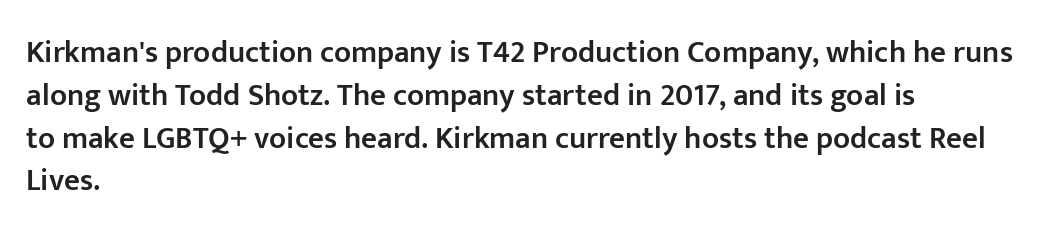
{"serif": "no", "italic": "no", "bold": "semi", "weight": "semibold", "width": "normal", "stroke_contrast": "low", "x_height": "medium", "monospaced": "no", "underline": "no", "align": "left", "line_spacing": "normal", "line_spacing_ratio": 1.38, "letter_spacing": "normal", "letter_spacing_em": 0.0, "glyph_px": 31}
